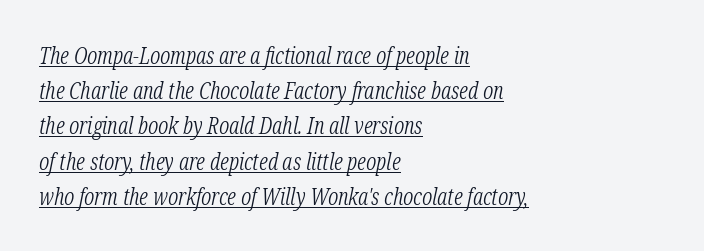
The specimen includes a rule beneath the text block's lines. The whole block is typeset with a tilt. Regarding leading, the lines here are spaced in the standard way. Visually the block forms a straight wall on the left and a jagged coastline on the right. Letter spacing: default.
